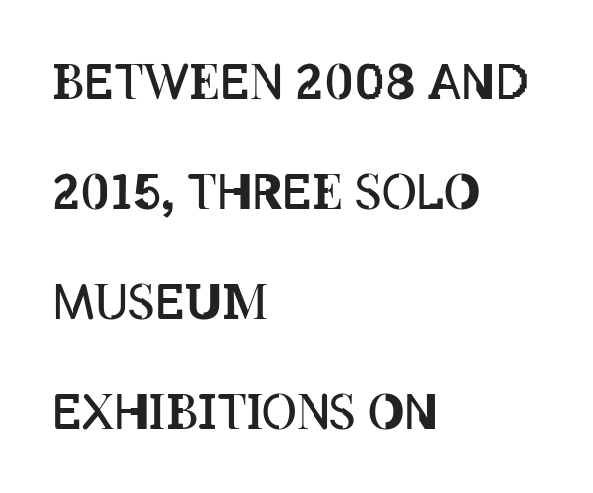
A roman cut, with each character standing at attention. Each word holds together tightly as a unit, with standard inter-letter gaps. The letterforms sit at book weight or below. The compositor pushed each line to the left boundary.
